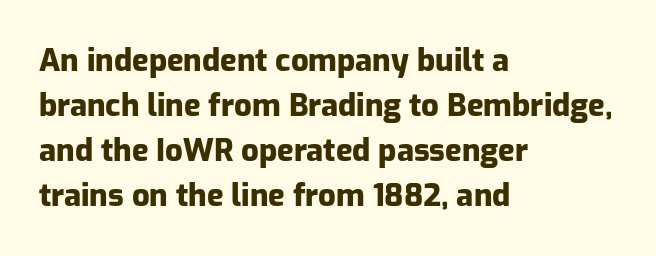
{"serif": "no", "italic": "no", "bold": "yes", "weight": "heavy", "width": "normal", "stroke_contrast": "low", "x_height": "medium", "monospaced": "no", "underline": "no", "align": "left", "line_spacing": "normal", "line_spacing_ratio": 1.45, "letter_spacing": "normal", "letter_spacing_em": 0.0, "glyph_px": 31}
